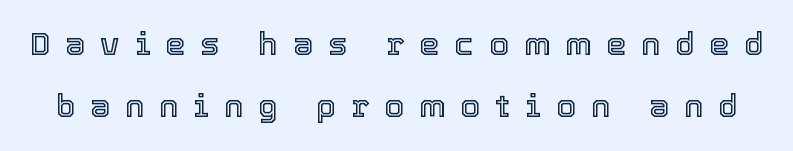
The image shows 32 px text type, upright; set loose line spacing (1.95x), unusually wide letter spacing (+0.47 em), not underlined; a medium x-height.
